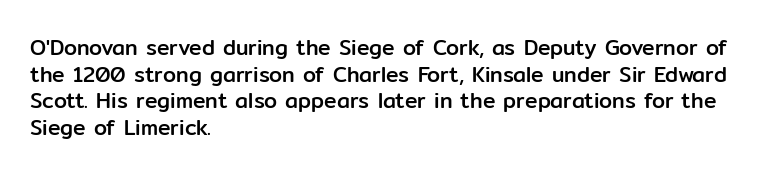
The image shows 21 px text type, upright; set left-aligned, normal line spacing (1.27x), normal letter spacing, not underlined.
